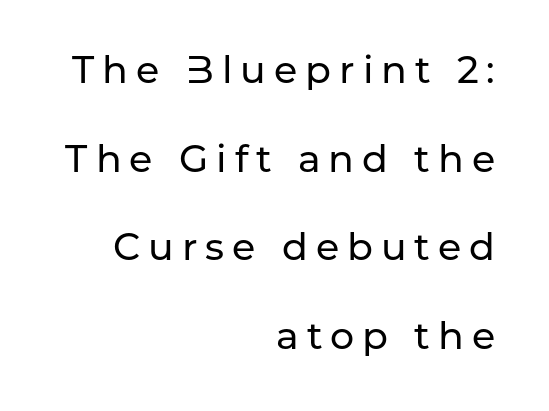
Q: Is the text italic (slanted)? A: No, it is upright.
Q: Is the typeface a serif or a sans-serif typeface? A: Sans-serif.
Q: Is the text underlined? A: No.
Q: How is the paragraph aligned? A: Right-aligned.
Q: Is the spacing between letters normal or unusually wide? A: Unusually wide.
Q: Is the spacing between lines tight, normal or loose? A: Loose.
Q: Width (condensed, normal, or wide)? A: Normal.
Q: Stroke contrast? A: Low.
Q: x-height? A: Medium.
Q: Monospaced? A: No.
